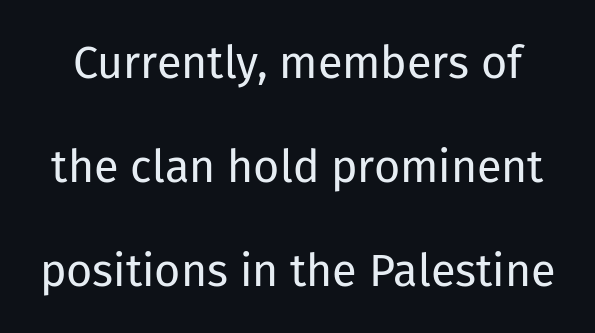
{"serif": "no", "italic": "no", "bold": "no", "weight": "regular", "width": "normal", "stroke_contrast": "low", "x_height": "medium", "monospaced": "no", "underline": "no", "line_spacing": "loose", "line_spacing_ratio": 2.31, "letter_spacing": "normal", "letter_spacing_em": 0.0, "glyph_px": 45}
